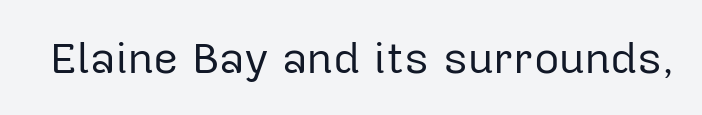
The image shows 44 px regular-weight sans-serif type, upright; set normal letter spacing, not underlined; low stroke contrast and a medium x-height.
